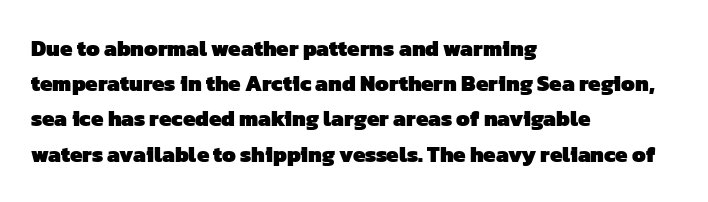
{"bold": "yes", "underline": "no", "align": "left", "line_spacing": "normal", "line_spacing_ratio": 1.6, "letter_spacing": "normal", "letter_spacing_em": 0.0, "glyph_px": 22}
